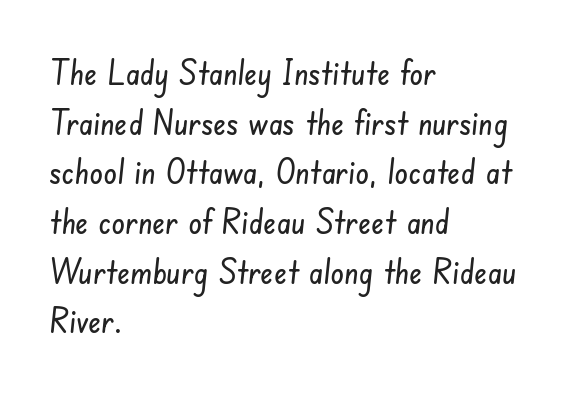
The image shows 34 px condensed sans-serif type; set left-aligned, normal line spacing (1.46x), normal letter spacing, not underlined; low stroke contrast and a small x-height.
